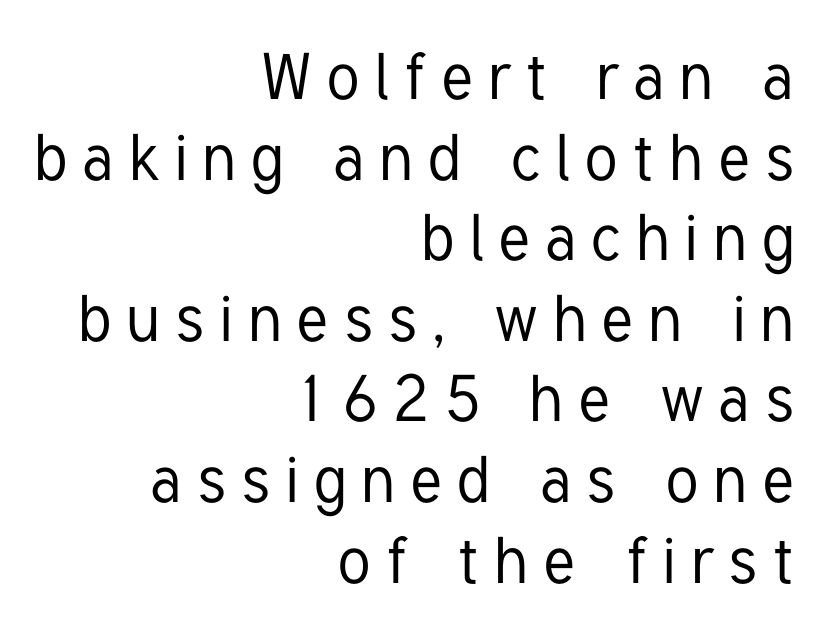
The glyphs are unaccompanied by any horizontal stroke below them. Does extra space separate the letters? Yes, quite a lot of it. You can tell it's not italic because the verticals are truly vertical. Think of a printed novel: that variable character pitch is what you see here. Reading down the block, your eye finds every line finishing at a fixed right position.
